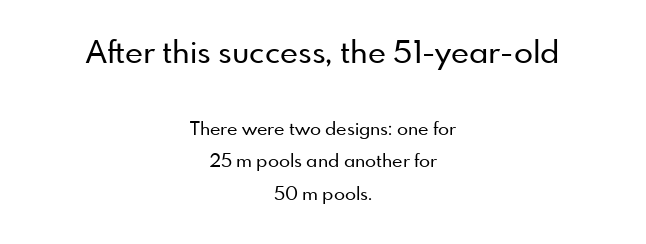
The designer gave the opening block more size than the closing block. How are the letters spaced? Ordinarily, with no added tracking. Leftover space on each line is divided equally before and after the words. Note the varied advance widths — an 'i' is clearly narrower than an 'm'. The text was rendered using a sans face with plain stroke endings. The passage shown is not underscored anywhere.
